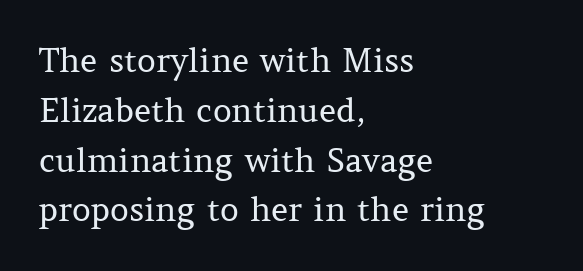
Q: Is the text bold? A: No.
Q: Is the text italic (slanted)? A: No, it is upright.
Q: Is the typeface a serif or a sans-serif typeface? A: Serif.
Q: Is the text underlined? A: No.
Q: How is the paragraph aligned? A: Left-aligned.
Q: Is the spacing between letters normal or unusually wide? A: Normal.
Q: Is the spacing between lines tight, normal or loose? A: Normal.
Q: Width (condensed, normal, or wide)? A: Normal.
Q: Stroke contrast? A: Medium.
Q: x-height? A: Medium.
Q: Monospaced? A: No.
